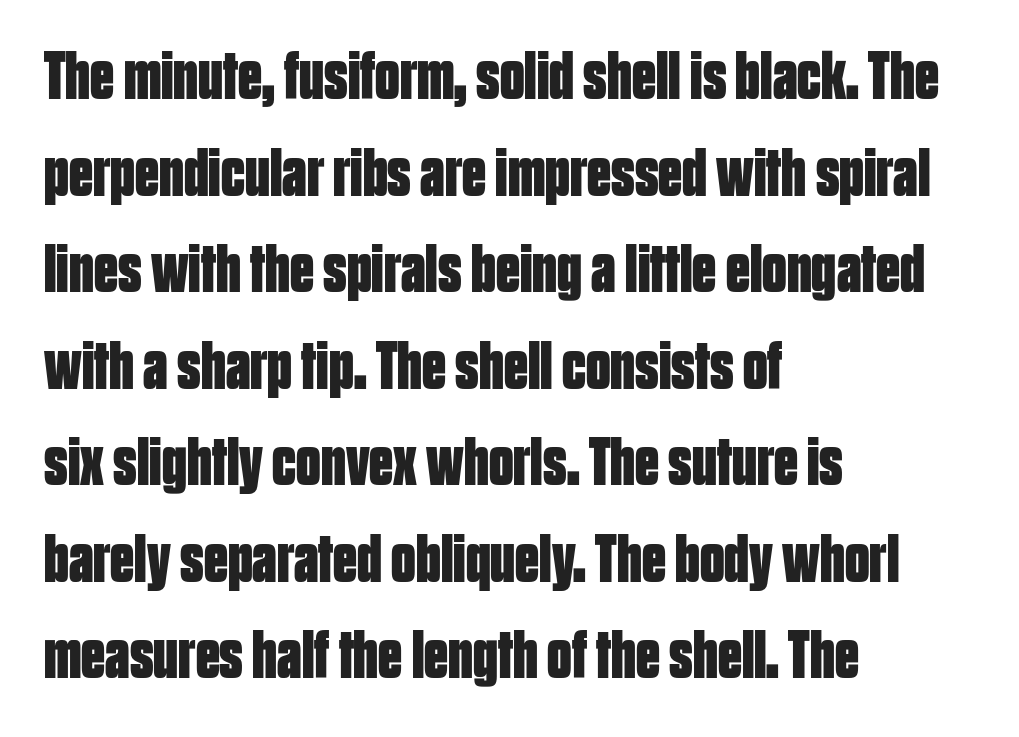
{"serif": "no", "italic": "no", "bold": "yes", "weight": "bold", "width": "condensed", "stroke_contrast": "low", "x_height": "large", "monospaced": "no", "underline": "no", "align": "left", "line_spacing": "normal", "line_spacing_ratio": 1.42, "letter_spacing": "normal", "letter_spacing_em": 0.0, "glyph_px": 68}
